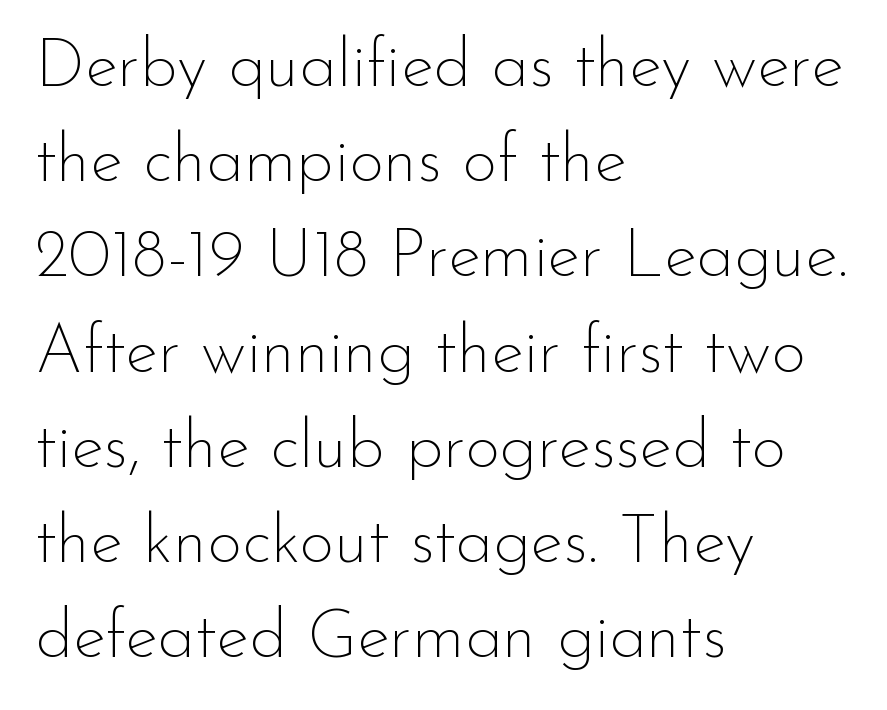
{"serif": "no", "italic": "no", "bold": "no", "weight": "thin", "width": "normal", "stroke_contrast": "low", "x_height": "small", "monospaced": "no", "underline": "no", "align": "left", "line_spacing": "normal", "line_spacing_ratio": 1.4, "letter_spacing": "normal", "letter_spacing_em": 0.0, "glyph_px": 68}
